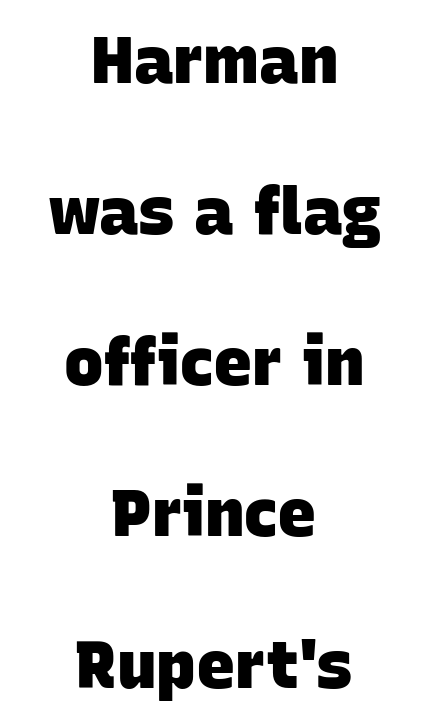
The image shows 66 px heavy sans-serif type; set centered, loose line spacing (2.29x), normal letter spacing, not underlined; low stroke contrast and a large x-height.
